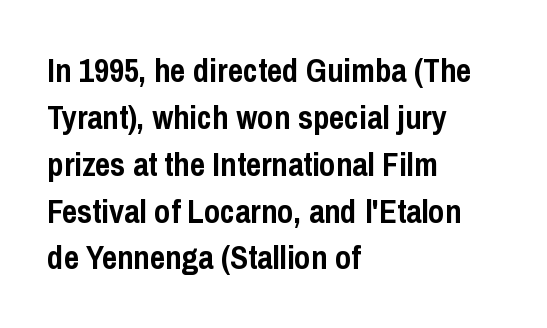
{"serif": "no", "italic": "no", "bold": "yes", "weight": "semibold", "width": "condensed", "stroke_contrast": "low", "x_height": "medium", "monospaced": "no", "underline": "no", "align": "left", "line_spacing": "normal", "line_spacing_ratio": 1.42, "letter_spacing": "normal", "letter_spacing_em": 0.0, "glyph_px": 33}
